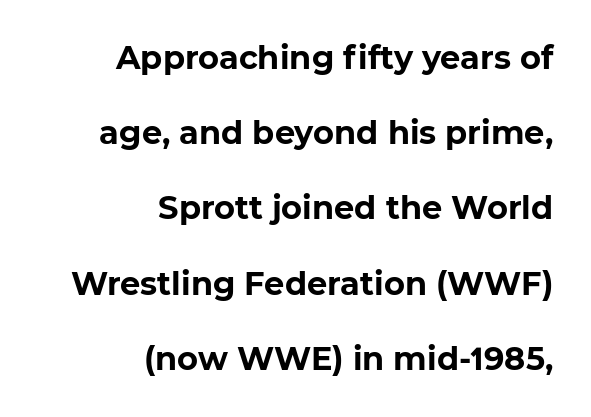
{"serif": "no", "bold": "yes", "weight": "bold", "width": "normal", "stroke_contrast": "low", "x_height": "medium", "monospaced": "no", "underline": "no", "align": "right", "line_spacing": "loose", "line_spacing_ratio": 2.35, "letter_spacing": "normal", "letter_spacing_em": 0.0, "glyph_px": 32}
